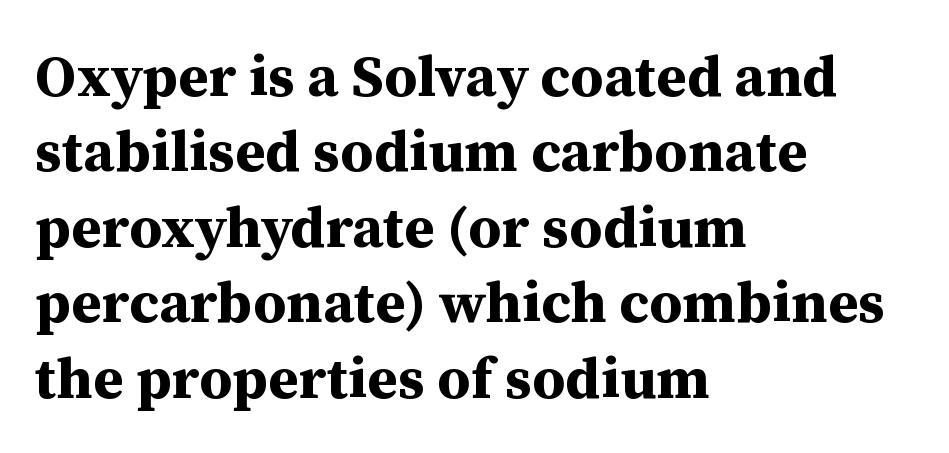
Q: Is the text bold? A: Yes.
Q: Is the text italic (slanted)? A: No, it is upright.
Q: Is the typeface a serif or a sans-serif typeface? A: Serif.
Q: Is the text underlined? A: No.
Q: How is the paragraph aligned? A: Left-aligned.
Q: Is the spacing between letters normal or unusually wide? A: Normal.
Q: Is the spacing between lines tight, normal or loose? A: Normal.
Q: Width (condensed, normal, or wide)? A: Normal.
Q: Stroke contrast? A: Medium.
Q: x-height? A: Medium.
Q: Monospaced? A: No.
